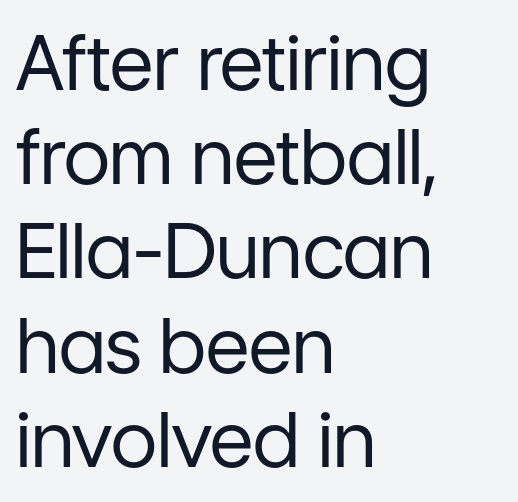
{"serif": "no", "italic": "no", "bold": "no", "weight": "regular", "width": "normal", "stroke_contrast": "low", "x_height": "medium", "monospaced": "no", "underline": "no", "align": "left", "line_spacing_ratio": 1.24, "letter_spacing": "normal", "letter_spacing_em": 0.0, "glyph_px": 76}
